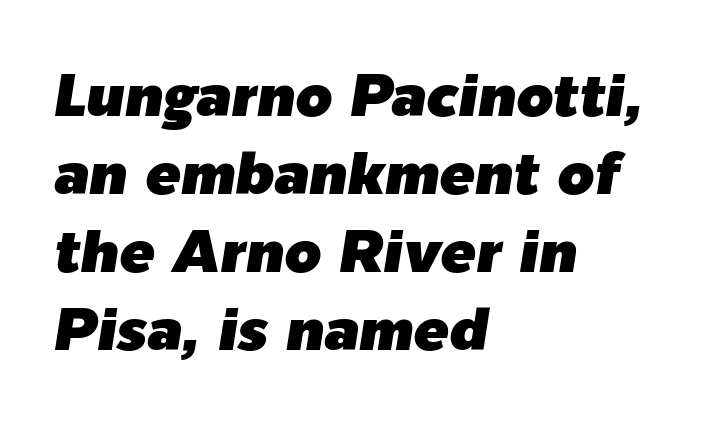
{"italic": "yes", "lean": "right", "slant_degrees": 9, "width": "normal", "stroke_contrast": "low", "x_height": "medium", "monospaced": "no", "underline": "no", "align": "left", "line_spacing": "normal", "line_spacing_ratio": 1.32, "letter_spacing": "normal", "letter_spacing_em": 0.0, "glyph_px": 59}
